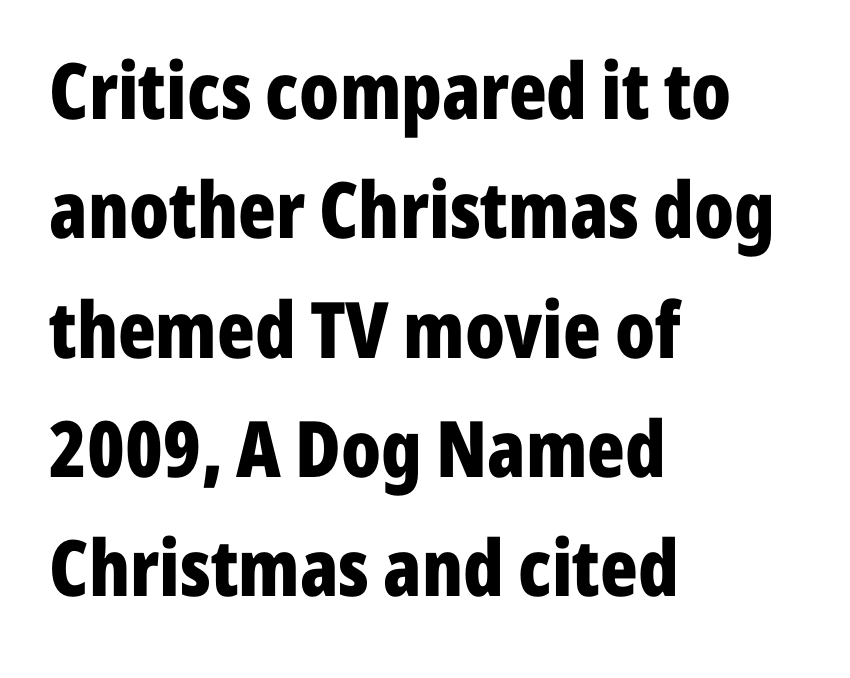
{"serif": "no", "italic": "no", "bold": "yes", "weight": "bold", "width": "condensed", "stroke_contrast": "low", "x_height": "medium", "monospaced": "no", "underline": "no", "align": "left", "line_spacing": "normal", "line_spacing_ratio": 1.53, "letter_spacing": "normal", "letter_spacing_em": 0.0, "glyph_px": 78}
